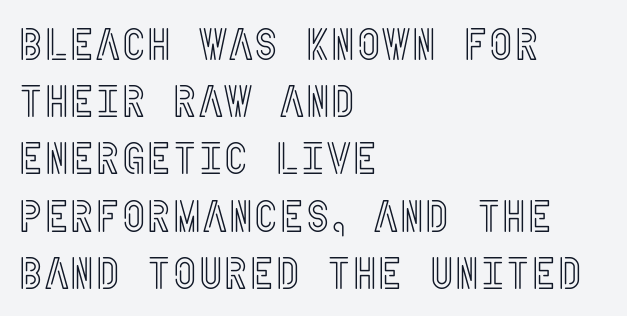
The image shows 44 px condensed type, upright; set left-aligned, normal line spacing (1.3x), normal letter spacing, not underlined; a large x-height.
